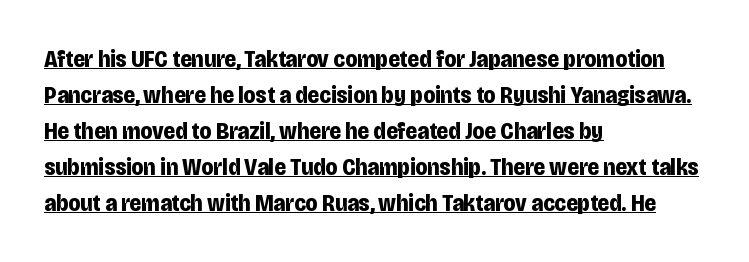
{"italic": "no", "bold": "yes", "underline": "yes", "align": "left", "line_spacing": "normal", "line_spacing_ratio": 1.5, "letter_spacing": "normal", "letter_spacing_em": 0.0, "glyph_px": 24}
